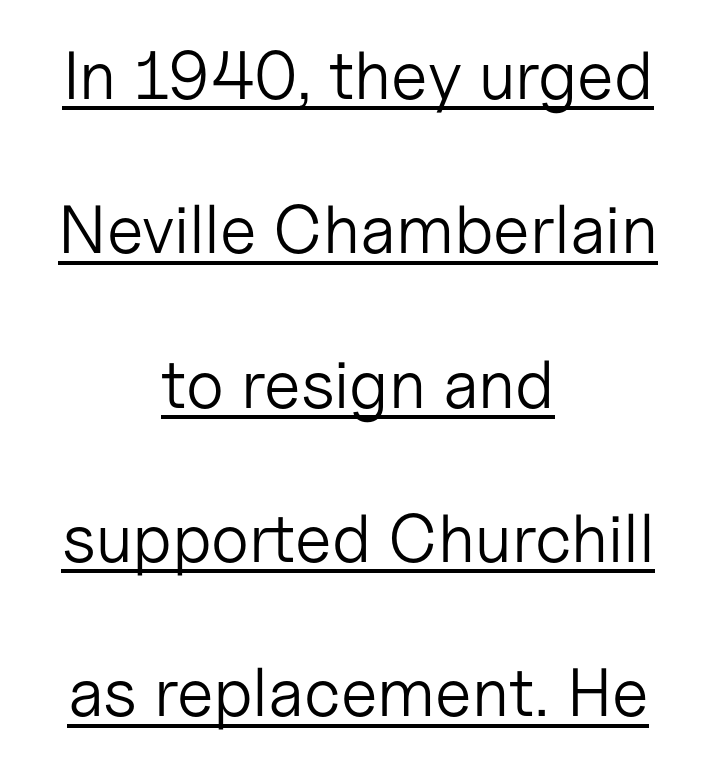
The image shows 68 px light sans-serif type, upright; set centered, loose line spacing (2.27x), normal letter spacing, underlined; low stroke contrast and a medium x-height.
